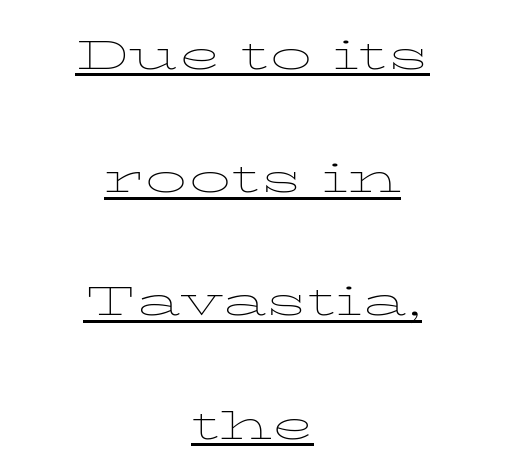
The image shows 55 px thin, wide type, upright; set centered, loose line spacing (2.24x), normal letter spacing, underlined; low stroke contrast and a medium x-height.
